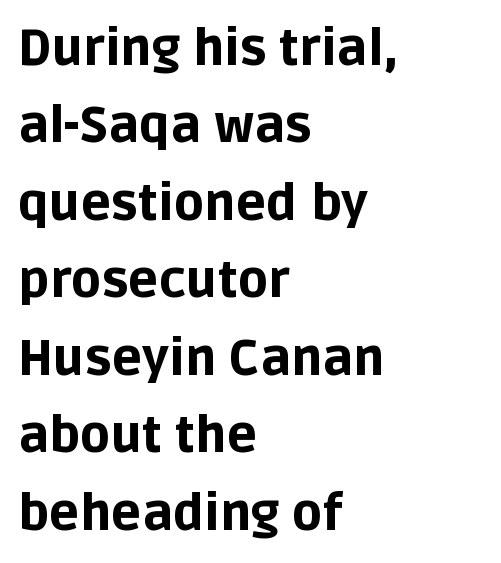
The image shows 50 px bold sans-serif type, upright; set left-aligned, normal line spacing (1.55x), normal letter spacing, not underlined; low stroke contrast and a large x-height.
